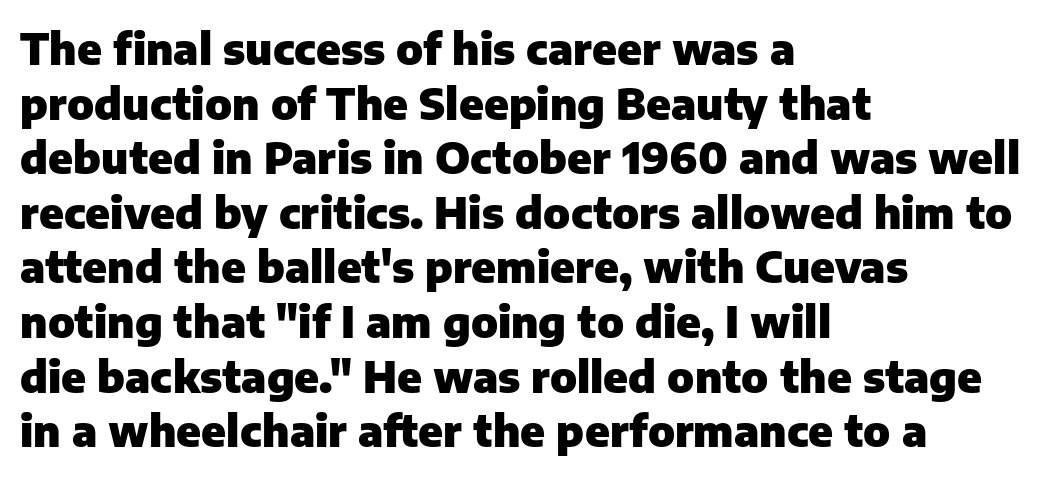
Q: Is the text bold? A: Yes.
Q: Is the text italic (slanted)? A: No, it is upright.
Q: Is the typeface a serif or a sans-serif typeface? A: Sans-serif.
Q: Is the text underlined? A: No.
Q: How is the paragraph aligned? A: Left-aligned.
Q: Is the spacing between letters normal or unusually wide? A: Normal.
Q: Is the spacing between lines tight, normal or loose? A: Normal.
Q: Width (condensed, normal, or wide)? A: Normal.
Q: Stroke contrast? A: Low.
Q: x-height? A: Medium.
Q: Monospaced? A: No.
